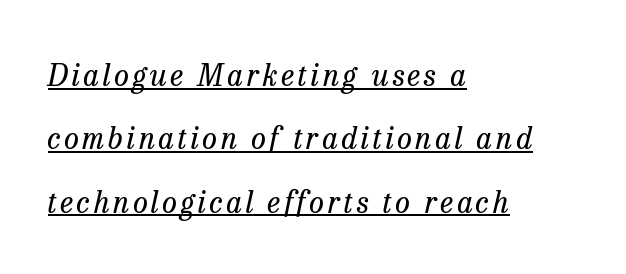
Q: Is the text bold? A: No.
Q: Is the text italic (slanted)? A: Yes, it leans right by about 13 degrees.
Q: Is the typeface a serif or a sans-serif typeface? A: Serif.
Q: Is the text underlined? A: Yes.
Q: How is the paragraph aligned? A: Left-aligned.
Q: Is the spacing between lines tight, normal or loose? A: Loose.
Q: Width (condensed, normal, or wide)? A: Normal.
Q: Stroke contrast? A: Low.
Q: x-height? A: Medium.
Q: Monospaced? A: No.
